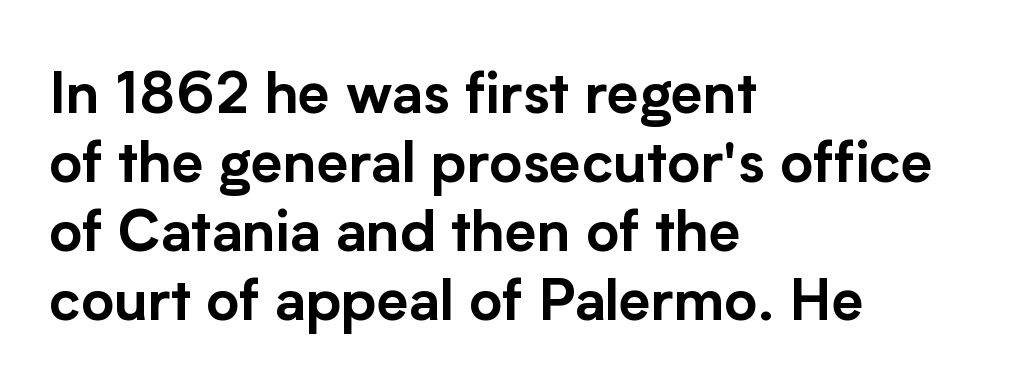
The image shows 57 px sans-serif type, upright; set left-aligned, line spacing 1.21x, normal letter spacing, not underlined; low stroke contrast and a medium x-height.
